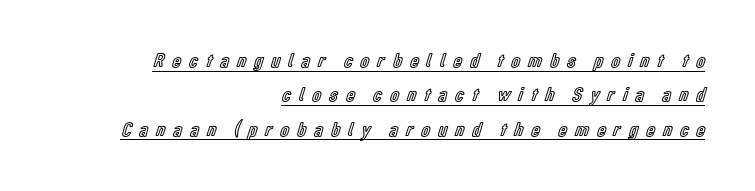
Tracking here is generous; glyphs stand well apart from one another. These lines stack with their right ends in a neat column. Underline: present.
